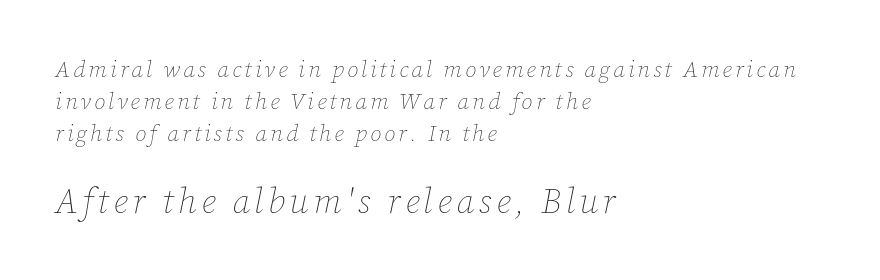
The image shows 35 px thin type, italic (leaning right); set left-aligned, normal line spacing (1.4x), not underlined; the second (bottom) block is 1.52x larger; low stroke contrast and a medium x-height.
